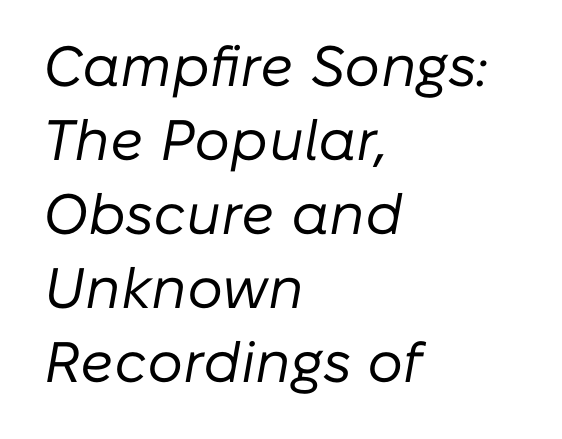
Alignment: flush left. Plain, unruled lines of type. A normal amount of white space separates one row of letters from the next. There's an unmistakable incline to the writing here.
